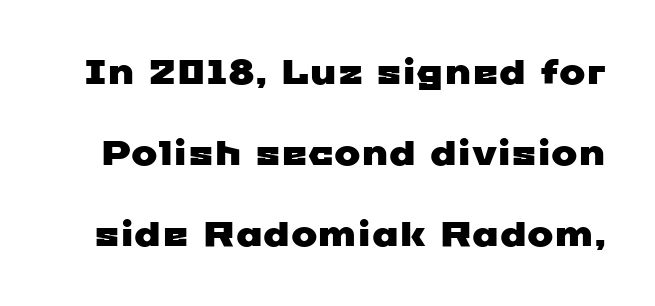
Q: Is the typeface a serif or a sans-serif typeface? A: Sans-serif.
Q: Is the text underlined? A: No.
Q: Is the spacing between letters normal or unusually wide? A: Normal.
Q: Is the spacing between lines tight, normal or loose? A: Loose.
Q: Width (condensed, normal, or wide)? A: Wide.
Q: Stroke contrast? A: Low.
Q: x-height? A: Medium.
Q: Monospaced? A: No.
